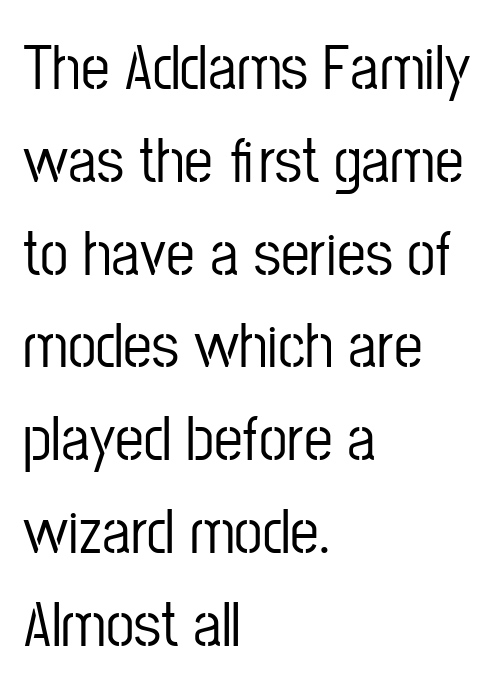
Q: Is the text italic (slanted)? A: No, it is upright.
Q: Is the typeface a serif or a sans-serif typeface? A: Sans-serif.
Q: Is the text underlined? A: No.
Q: How is the paragraph aligned? A: Left-aligned.
Q: Is the spacing between letters normal or unusually wide? A: Normal.
Q: Is the spacing between lines tight, normal or loose? A: Normal.
Q: Width (condensed, normal, or wide)? A: Condensed.
Q: Stroke contrast? A: Low.
Q: x-height? A: Medium.
Q: Monospaced? A: No.
